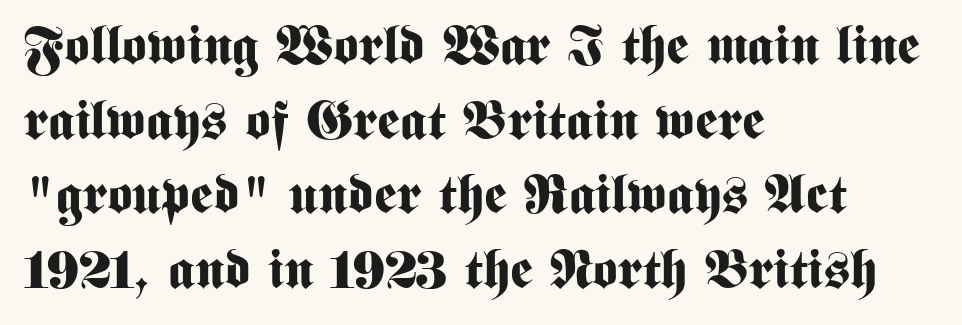
The image shows 54 px bold, condensed sans-serif type, upright; set left-aligned, normal line spacing (1.38x), normal letter spacing, not underlined; medium stroke contrast and a medium x-height.
